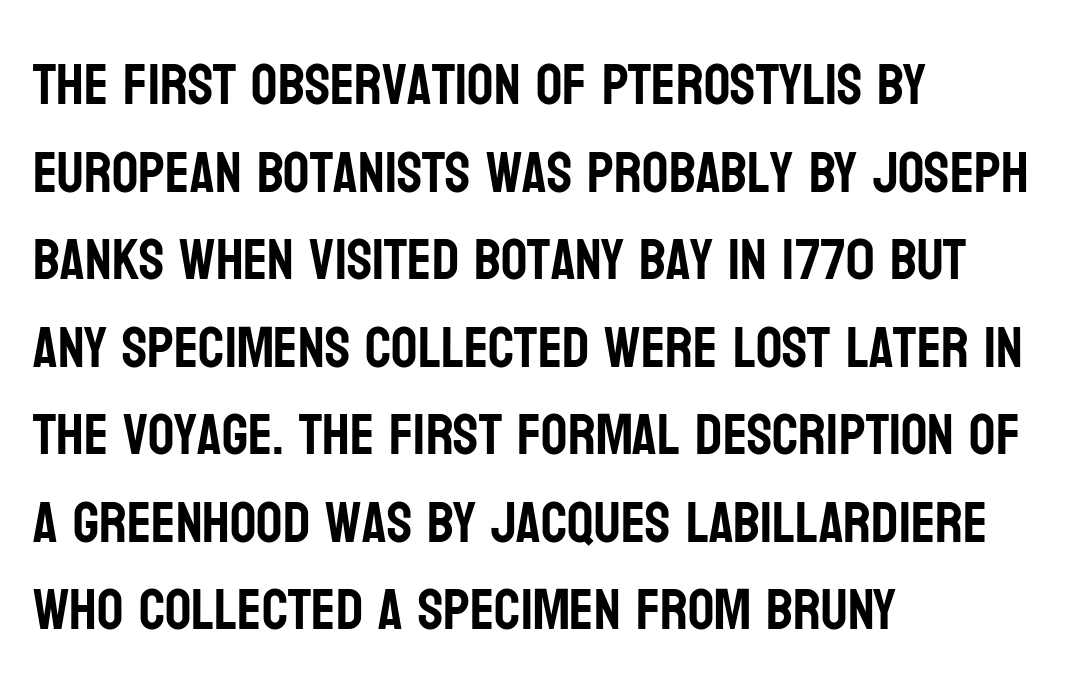
The image shows 58 px condensed sans-serif type, upright; set left-aligned, normal line spacing (1.51x), normal letter spacing, not underlined; low stroke contrast and a large x-height.
